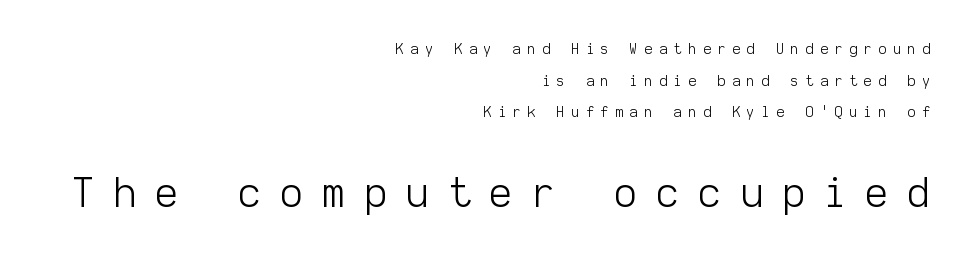
Q: Is the text bold? A: No.
Q: Is the text italic (slanted)? A: No, it is upright.
Q: Is the typeface a serif or a sans-serif typeface? A: Sans-serif.
Q: Is the text underlined? A: No.
Q: How is the paragraph aligned? A: Right-aligned.
Q: Is the spacing between letters normal or unusually wide? A: Unusually wide.
Q: Is the spacing between lines tight, normal or loose? A: Loose.
Q: Which block of text is set in a larger size, the first (top) or the second (bottom)? A: The second (bottom) one.
Q: Width (condensed, normal, or wide)? A: Normal.
Q: Stroke contrast? A: Low.
Q: x-height? A: Medium.
Q: Monospaced? A: Yes.
